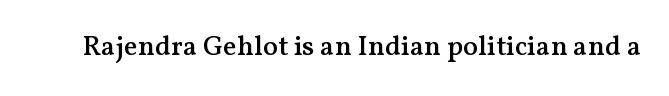
The image shows 28 px semibold serif type, upright; set normal letter spacing, not underlined; medium stroke contrast and a medium x-height.
